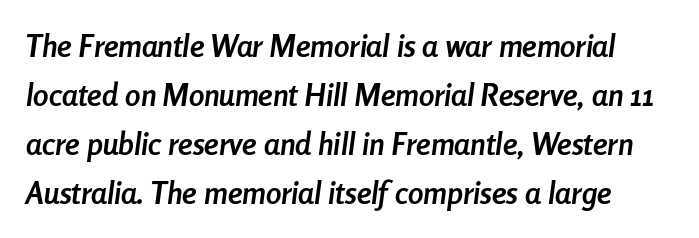
{"italic": "yes", "lean": "right", "slant_degrees": 8, "bold": "yes", "weight": "semibold", "width": "condensed", "stroke_contrast": "low", "x_height": "medium", "monospaced": "no", "underline": "no", "line_spacing": "normal", "line_spacing_ratio": 1.58, "letter_spacing": "normal", "letter_spacing_em": 0.0, "glyph_px": 31}
